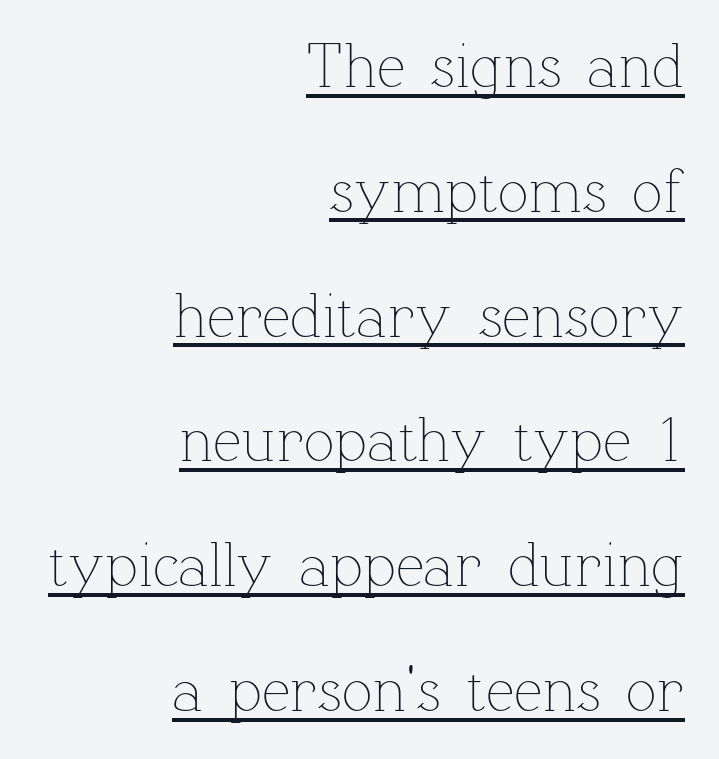
The image shows 64 px thin type, upright; set right-aligned, loose line spacing (1.95x), normal letter spacing, underlined; low stroke contrast and a medium x-height.
